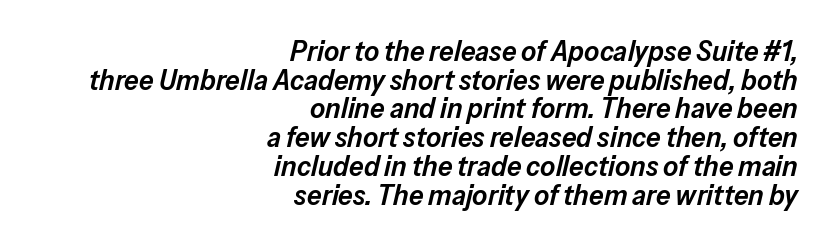
Q: Is the text bold? A: Semi-bold.
Q: Is the text italic (slanted)? A: Yes, it leans right by about 13 degrees.
Q: Is the text underlined? A: No.
Q: How is the paragraph aligned? A: Right-aligned.
Q: Is the spacing between letters normal or unusually wide? A: Normal.
Q: Is the spacing between lines tight, normal or loose? A: Tight.
Q: Width (condensed, normal, or wide)? A: Normal.
Q: Stroke contrast? A: Low.
Q: x-height? A: Medium.
Q: Monospaced? A: No.
